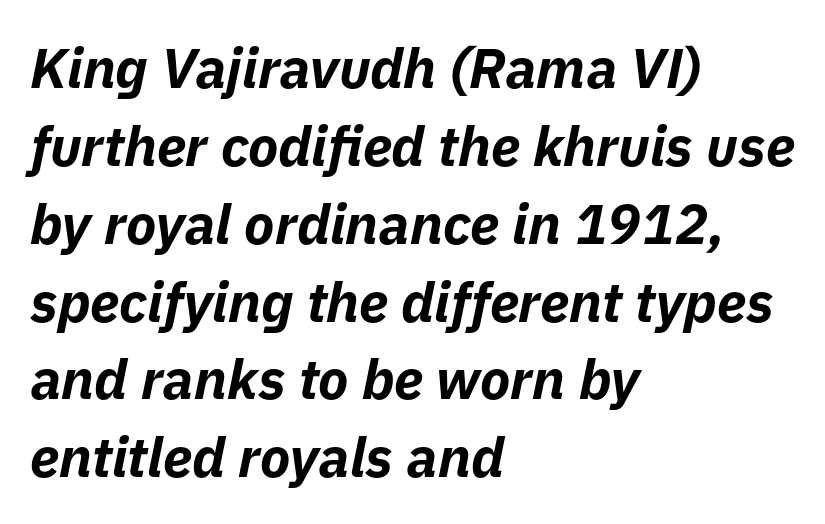
You could call the tracking neutral — neither tight nor loose. Characters are canted at an angle relative to the baseline's perpendicular. Honestly, the row spacing looks completely unremarkable. All the whitespace from short lines collects on the right. The face used here is proportionally spaced, like ordinary book or web type. Look at the stroke-to-counter ratio: heavy, a bold.
